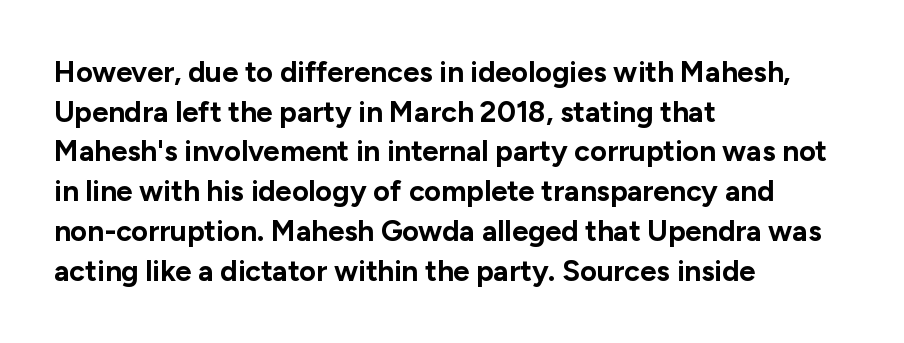
The image shows 29 px bold sans-serif type, upright; set left-aligned, normal line spacing (1.37x), normal letter spacing, not underlined; low stroke contrast and a medium x-height.
